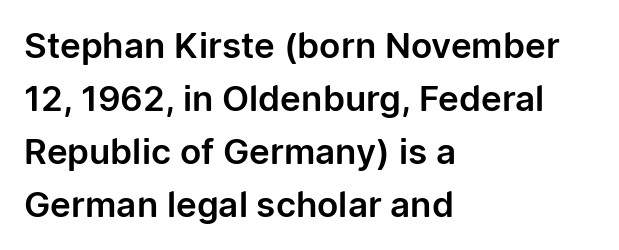
The image shows 35 px sans-serif type, upright; set left-aligned, normal line spacing (1.51x), normal letter spacing, not underlined; low stroke contrast and a medium x-height.
